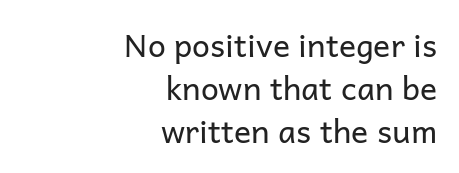
The setting favours the right margin, as signatures and pull-quotes sometimes do. Nothing unusual about the tracking: characters are spaced as the font intends. Upright lettering throughout. The rendering shows plain stroke endings on the letterforms — a sans-serif design.
